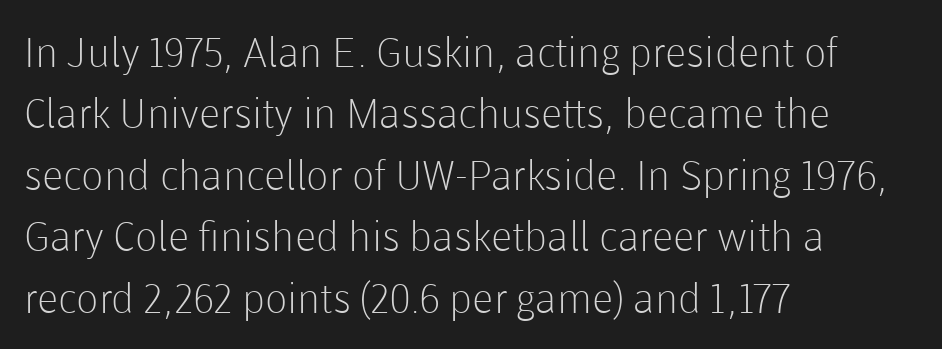
These lines are set flush left with a ragged right edge. Think of a printed novel: that variable character pitch is what you see here. Type without underlining. Interline gaps are of average width in this sample.
